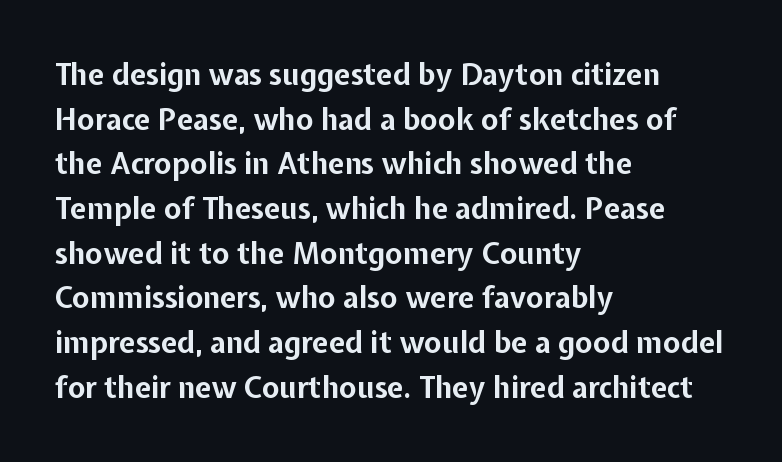
{"serif": "no", "italic": "no", "bold": "yes", "weight": "bold", "width": "normal", "stroke_contrast": "low", "x_height": "medium", "monospaced": "no", "underline": "no", "align": "left", "line_spacing": "normal", "line_spacing_ratio": 1.54, "letter_spacing": "normal", "letter_spacing_em": 0.0, "glyph_px": 29}
